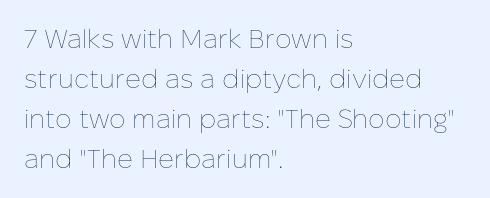
The image shows 26 px text type, upright; set left-aligned, normal line spacing (1.54x), normal letter spacing, not underlined.
